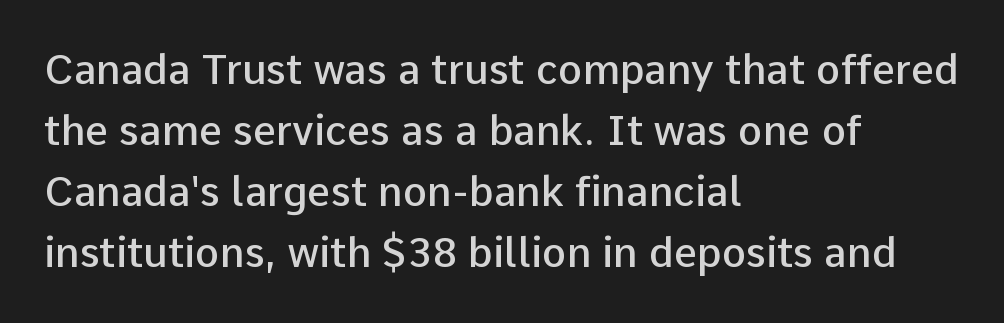
Alignment: flush left. Every stem runs plumb, perpendicular to the baseline. Bold? Not quite — semibold, heavier than regular but stopping short. Normally led — the rows are evenly, conventionally spaced. In terms of letterform style, serifs are entirely absent.
